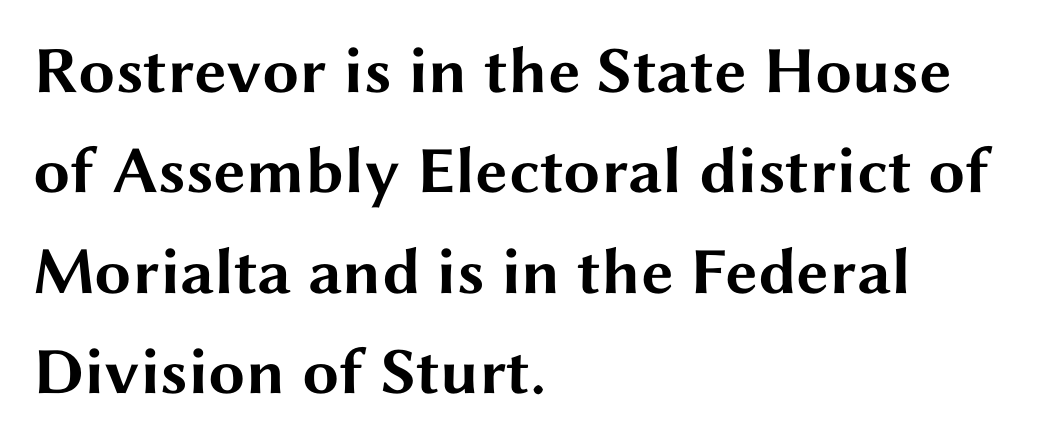
The image shows 66 px bold, wide sans-serif type, upright; set left-aligned, normal line spacing (1.52x), normal letter spacing, not underlined; medium stroke contrast and a medium x-height.
